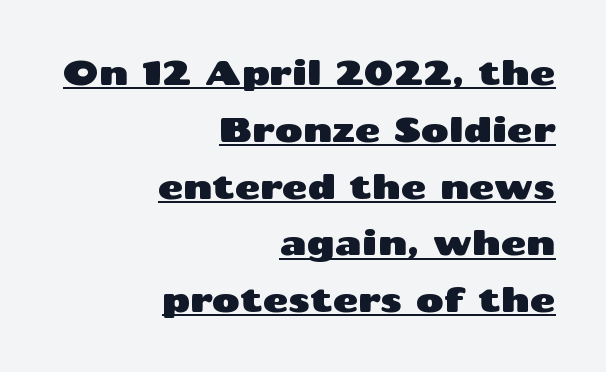
{"serif": "no", "italic": "no", "width": "wide", "stroke_contrast": "medium", "x_height": "medium", "monospaced": "no", "underline": "yes", "align": "right", "line_spacing": "normal", "line_spacing_ratio": 1.67, "letter_spacing": "normal", "letter_spacing_em": 0.0, "glyph_px": 34}
